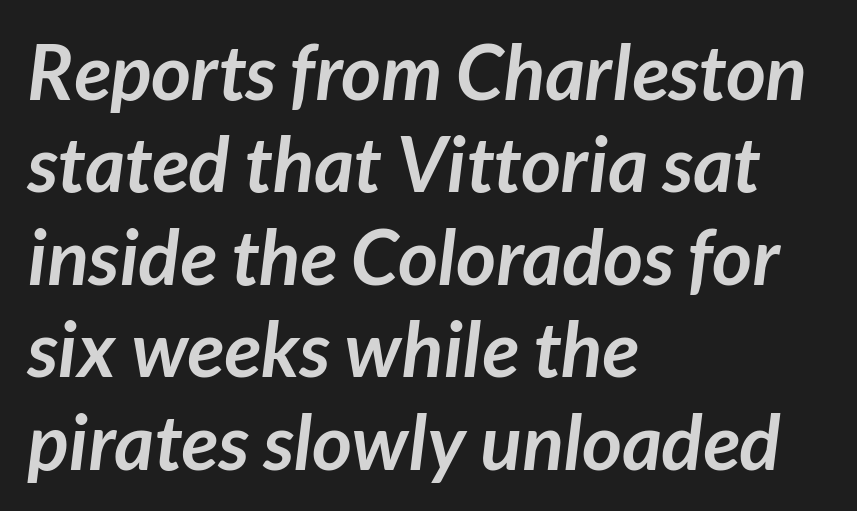
{"serif": "no", "bold": "yes", "weight": "semibold", "width": "normal", "stroke_contrast": "low", "x_height": "medium", "monospaced": "no", "underline": "no", "align": "left", "line_spacing_ratio": 1.2, "letter_spacing": "normal", "letter_spacing_em": 0.0, "glyph_px": 77}
